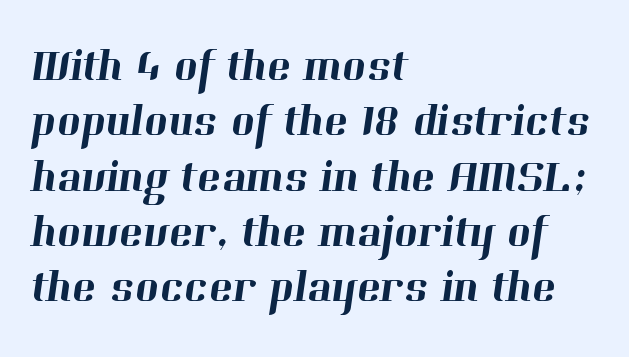
Q: Is the typeface a serif or a sans-serif typeface? A: Serif.
Q: Is the text underlined? A: No.
Q: How is the paragraph aligned? A: Left-aligned.
Q: Is the spacing between letters normal or unusually wide? A: Normal.
Q: Width (condensed, normal, or wide)? A: Normal.
Q: Stroke contrast? A: High.
Q: x-height? A: Medium.
Q: Monospaced? A: No.
